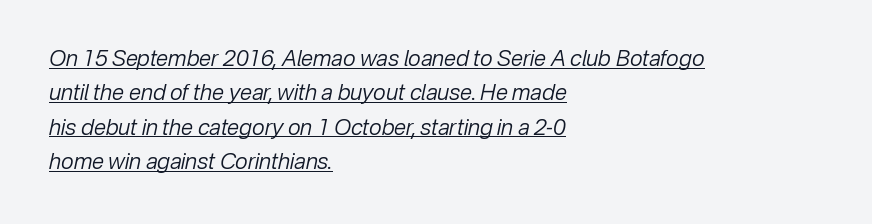
{"italic": "yes", "lean": "right", "slant_degrees": 12, "bold": "no", "underline": "yes", "align": "left", "line_spacing": "normal", "line_spacing_ratio": 1.56, "letter_spacing": "normal", "letter_spacing_em": 0.0, "glyph_px": 22}
